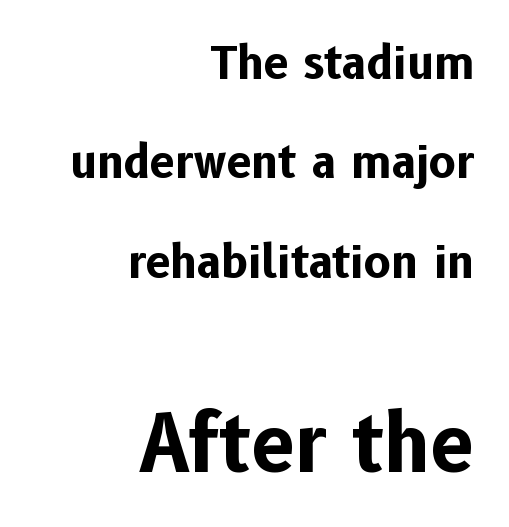
A sans-serif font was chosen for this passage. The words here are not underlined. Note the varied advance widths — an 'i' is clearly narrower than an 'm'. What weight is shown? A full bold with thick strokes.
